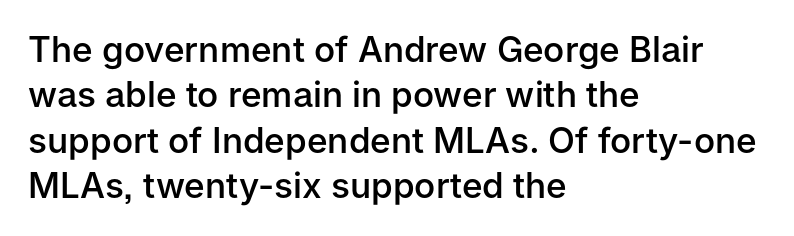
The image shows 35 px semibold sans-serif type, upright; set left-aligned, normal line spacing (1.3x), normal letter spacing, not underlined; low stroke contrast and a medium x-height.
